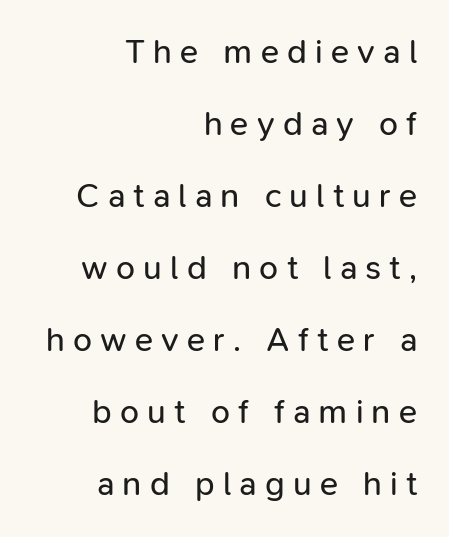
Q: Is the text bold? A: No.
Q: Is the text italic (slanted)? A: No, it is upright.
Q: Is the typeface a serif or a sans-serif typeface? A: Sans-serif.
Q: Is the text underlined? A: No.
Q: How is the paragraph aligned? A: Right-aligned.
Q: Is the spacing between letters normal or unusually wide? A: Unusually wide.
Q: Is the spacing between lines tight, normal or loose? A: Loose.
Q: Width (condensed, normal, or wide)? A: Normal.
Q: Stroke contrast? A: Low.
Q: x-height? A: Medium.
Q: Monospaced? A: No.
